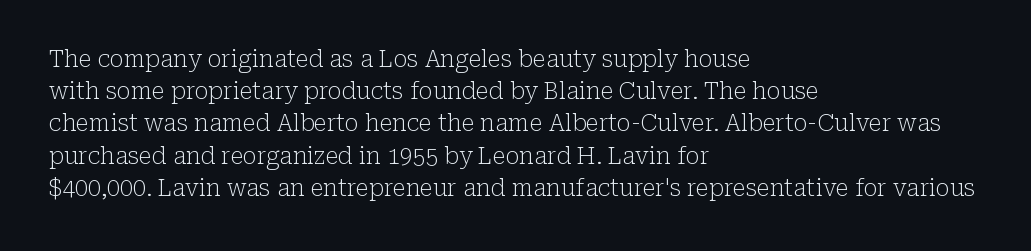
{"italic": "no", "bold": "no", "underline": "no", "align": "left", "line_spacing": "normal", "line_spacing_ratio": 1.4, "letter_spacing": "normal", "letter_spacing_em": 0.0, "glyph_px": 23}
